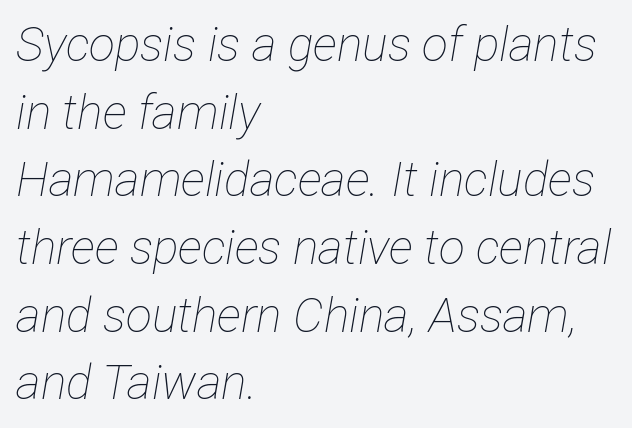
Each line starts at the same left margin while the right side varies. A typesetter would call this proportional, since set widths differ per character. Observe the lean: these are italic letterforms. Short note: letters normally spaced.
